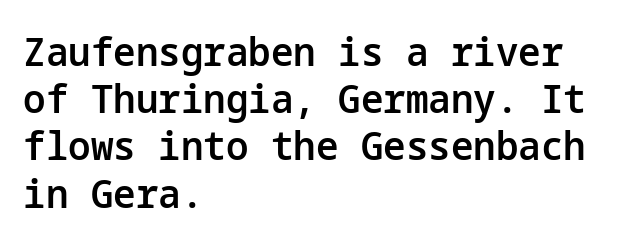
Q: Is the text bold? A: Semi-bold.
Q: Is the text italic (slanted)? A: No, it is upright.
Q: Is the typeface a serif or a sans-serif typeface? A: Sans-serif.
Q: Is the text underlined? A: No.
Q: How is the paragraph aligned? A: Left-aligned.
Q: Is the spacing between letters normal or unusually wide? A: Normal.
Q: Width (condensed, normal, or wide)? A: Normal.
Q: Stroke contrast? A: Low.
Q: x-height? A: Medium.
